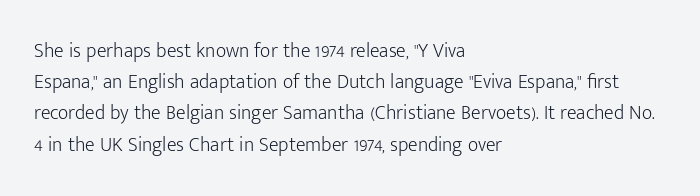
Between one letter and the next there's only the usual sliver of space. Letters rest on an invisible, unmarked baseline. Does the copy run flush right? No — it runs flush left. Nothing heavy about these letters — not bold at all.
